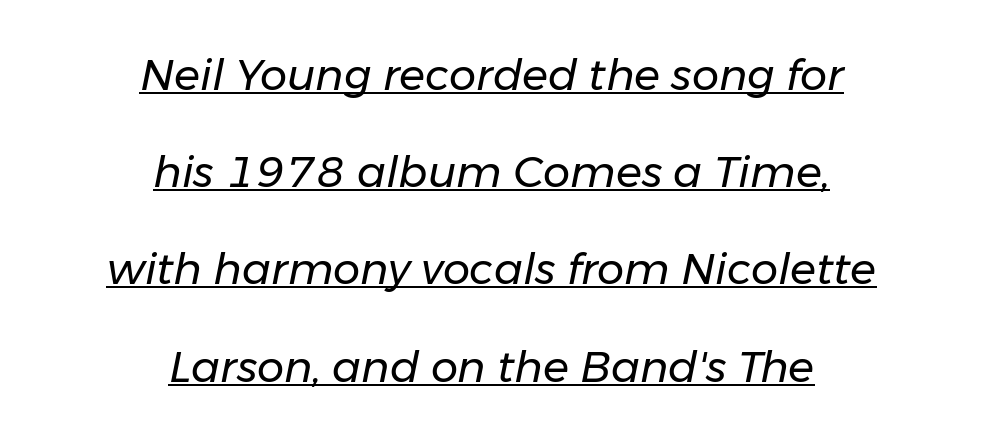
The image shows 43 px regular-weight type, italic (leaning right); set centered, loose line spacing (2.26x), normal letter spacing, underlined; low stroke contrast and a medium x-height.
